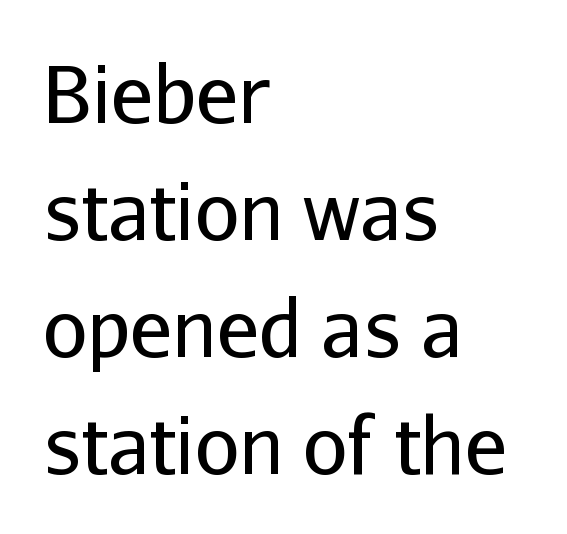
{"serif": "no", "italic": "no", "bold": "no", "weight": "regular", "width": "normal", "stroke_contrast": "low", "x_height": "medium", "monospaced": "no", "underline": "no", "align": "left", "line_spacing": "normal", "line_spacing_ratio": 1.48, "letter_spacing": "normal", "letter_spacing_em": 0.0, "glyph_px": 79}
